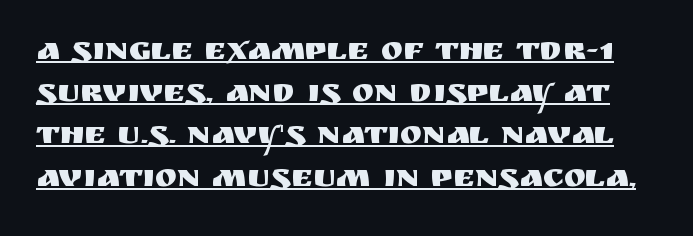
Q: Is the text italic (slanted)? A: No, it is upright.
Q: Is the typeface a serif or a sans-serif typeface? A: Sans-serif.
Q: Is the text underlined? A: Yes.
Q: Is the spacing between letters normal or unusually wide? A: Normal.
Q: Is the spacing between lines tight, normal or loose? A: Normal.
Q: Width (condensed, normal, or wide)? A: Normal.
Q: Stroke contrast? A: Medium.
Q: x-height? A: Large.
Q: Monospaced? A: No.
